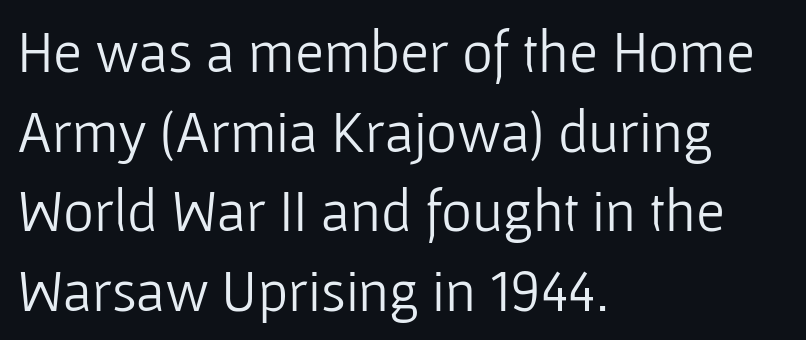
{"serif": "no", "italic": "no", "bold": "no", "weight": "light", "width": "normal", "stroke_contrast": "low", "x_height": "medium", "monospaced": "no", "underline": "no", "align": "left", "line_spacing": "normal", "line_spacing_ratio": 1.35, "letter_spacing": "normal", "letter_spacing_em": 0.0, "glyph_px": 59}
